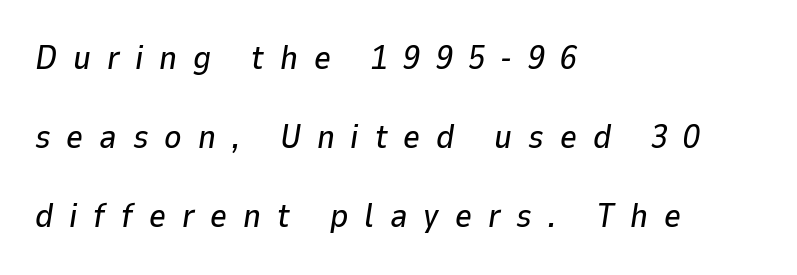
Q: Is the text italic (slanted)? A: Yes, it leans right by about 9 degrees.
Q: Is the text underlined? A: No.
Q: How is the paragraph aligned? A: Left-aligned.
Q: Is the spacing between letters normal or unusually wide? A: Unusually wide.
Q: Is the spacing between lines tight, normal or loose? A: Loose.
Q: Width (condensed, normal, or wide)? A: Normal.
Q: Stroke contrast? A: Low.
Q: x-height? A: Medium.
Q: Monospaced? A: No.
